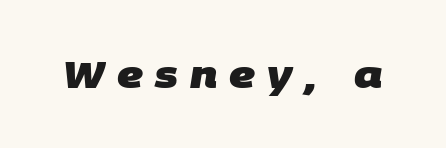
{"serif": "no", "bold": "yes", "weight": "heavy", "width": "normal", "stroke_contrast": "low", "x_height": "large", "monospaced": "no", "underline": "no", "letter_spacing": "wide", "letter_spacing_em": 0.32, "glyph_px": 38}
